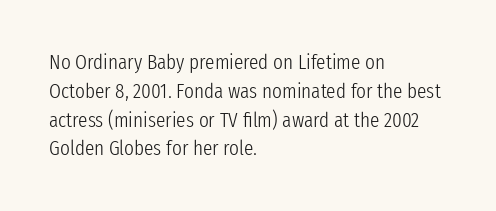
{"italic": "no", "bold": "no", "underline": "no", "align": "left", "line_spacing": "normal", "line_spacing_ratio": 1.37, "letter_spacing": "normal", "letter_spacing_em": 0.0, "glyph_px": 21}
